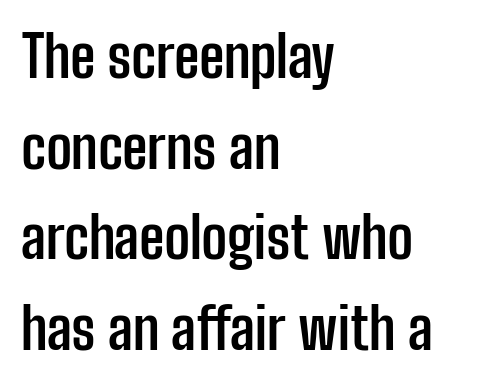
The image shows 57 px semibold, condensed sans-serif type, upright; set left-aligned, normal line spacing (1.59x), normal letter spacing, not underlined; low stroke contrast and a medium x-height.
